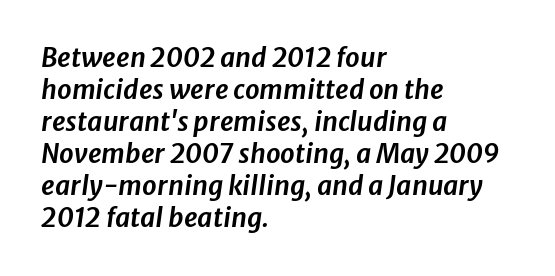
The image shows 26 px text type, italic (leaning right); set left-aligned, line spacing 1.23x, normal letter spacing, not underlined.
